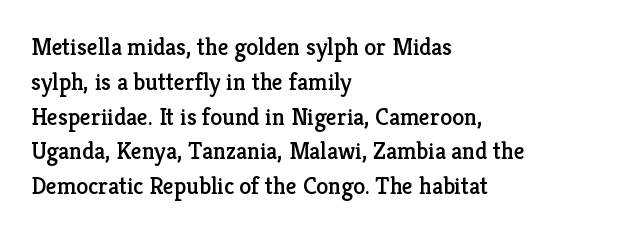
The image shows 24 px text type, upright; set left-aligned, normal line spacing (1.45x), normal letter spacing, not underlined.
